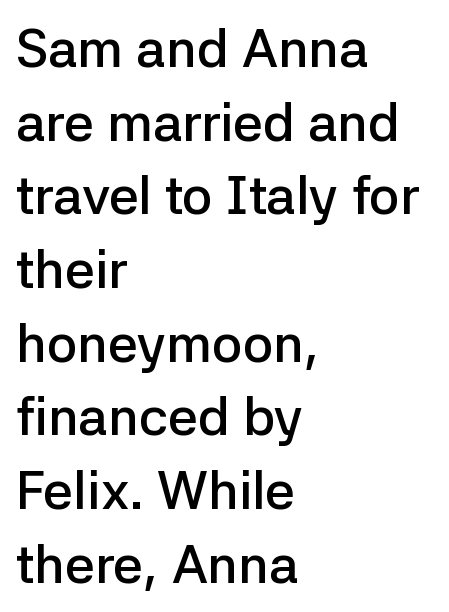
Letter spacing: default. This block has exactly the height ordinary leading produces. Bold? Not quite — semibold, heavier than regular but stopping short. Lines of text with bare space underneath. The letters carry no serifs — their stems end cleanly without finishing strokes. Compared with a centered layout, this one pins lines to the left instead.
